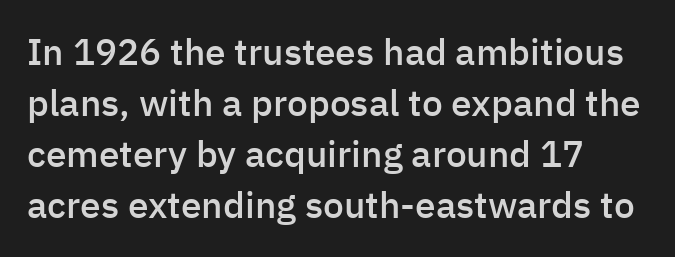
Q: Is the text bold? A: Semi-bold.
Q: Is the text italic (slanted)? A: No, it is upright.
Q: Is the typeface a serif or a sans-serif typeface? A: Sans-serif.
Q: Is the text underlined? A: No.
Q: How is the paragraph aligned? A: Left-aligned.
Q: Is the spacing between letters normal or unusually wide? A: Normal.
Q: Is the spacing between lines tight, normal or loose? A: Normal.
Q: Width (condensed, normal, or wide)? A: Normal.
Q: Stroke contrast? A: Low.
Q: x-height? A: Medium.
Q: Monospaced? A: No.
